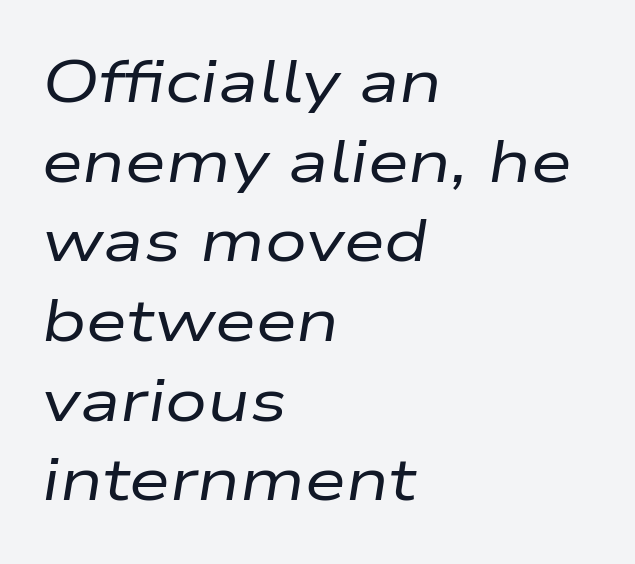
This is oblique type, the kind used for emphasis or titles. Compared with typical paragraphs, the rows here are spaced about the same. Glyph-to-glyph distance matches everyday printed text. These lines are rendered in a variable-pitch font. Anything drawn beneath the words? Only blank space. Every row of glyphs begins at an identical x-position on the left.
